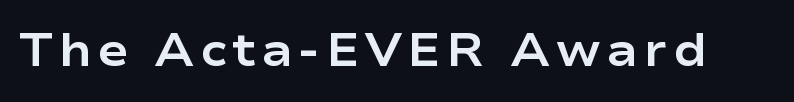
Stroke thickness is high; the sample reads as a true bold. Do the letters lean? They stand straight. Each letter keeps its own natural width here, so spacing adapts to shape. The gap between lines stays unmarked. These lines are composed in type without serifs.
